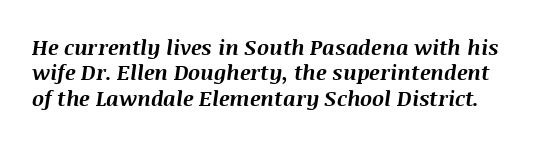
The image shows 21 px bold type, italic (leaning right); set line spacing 1.21x, normal letter spacing, not underlined.
